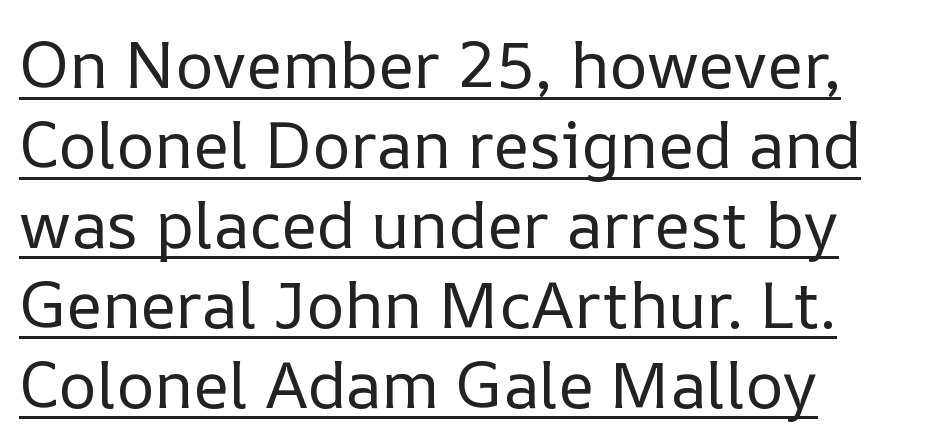
{"italic": "no", "bold": "no", "weight": "regular", "width": "normal", "stroke_contrast": "low", "x_height": "medium", "monospaced": "no", "underline": "yes", "align": "left", "line_spacing_ratio": 1.23, "letter_spacing": "normal", "letter_spacing_em": 0.0, "glyph_px": 65}
